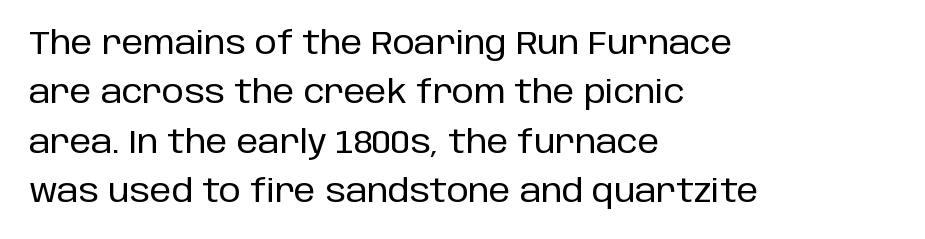
{"serif": "no", "italic": "no", "width": "normal", "stroke_contrast": "low", "x_height": "large", "monospaced": "no", "underline": "no", "align": "left", "line_spacing": "normal", "line_spacing_ratio": 1.59, "letter_spacing": "normal", "letter_spacing_em": 0.0, "glyph_px": 31}
